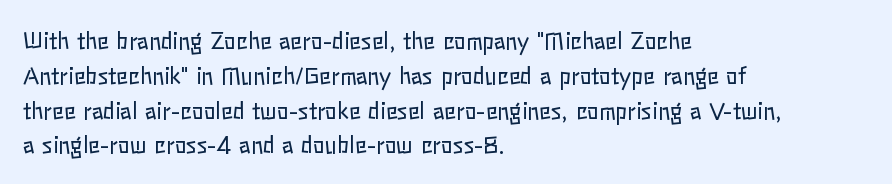
Q: Is the text bold? A: No.
Q: Is the text italic (slanted)? A: No, it is upright.
Q: Is the text underlined? A: No.
Q: How is the paragraph aligned? A: Left-aligned.
Q: Is the spacing between letters normal or unusually wide? A: Normal.
Q: Is the spacing between lines tight, normal or loose? A: Normal.
